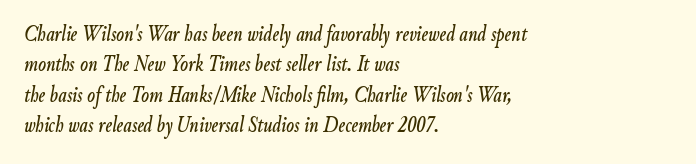
Q: Is the text italic (slanted)? A: Yes, it leans right by about 9 degrees.
Q: Is the text underlined? A: No.
Q: How is the paragraph aligned? A: Left-aligned.
Q: Is the spacing between letters normal or unusually wide? A: Normal.
Q: Is the spacing between lines tight, normal or loose? A: Normal.
